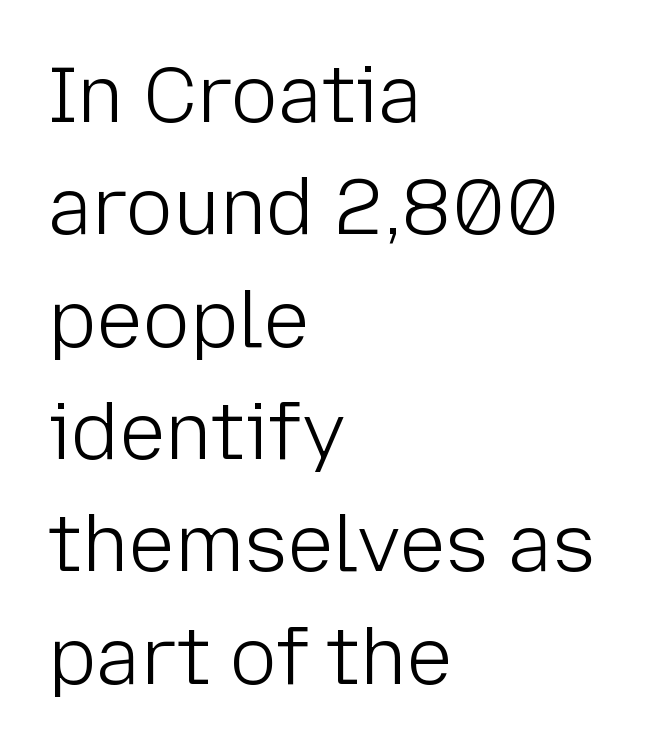
All the whitespace from short lines collects on the right. Upright lettering throughout. Letterform terminals end flat and unadorned throughout the passage. These glyphs show unthickened strokes, regular width or finer.
